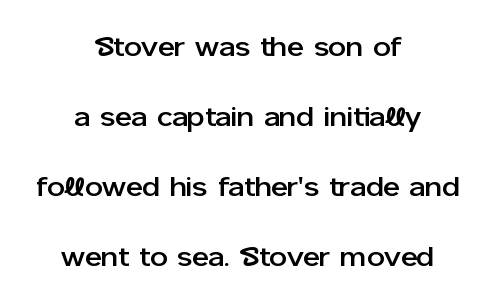
Q: Is the text italic (slanted)? A: No, it is upright.
Q: Is the typeface a serif or a sans-serif typeface? A: Sans-serif.
Q: Is the text underlined? A: No.
Q: How is the paragraph aligned? A: Centered.
Q: Is the spacing between letters normal or unusually wide? A: Normal.
Q: Is the spacing between lines tight, normal or loose? A: Loose.
Q: Width (condensed, normal, or wide)? A: Normal.
Q: Stroke contrast? A: Low.
Q: x-height? A: Medium.
Q: Monospaced? A: No.
